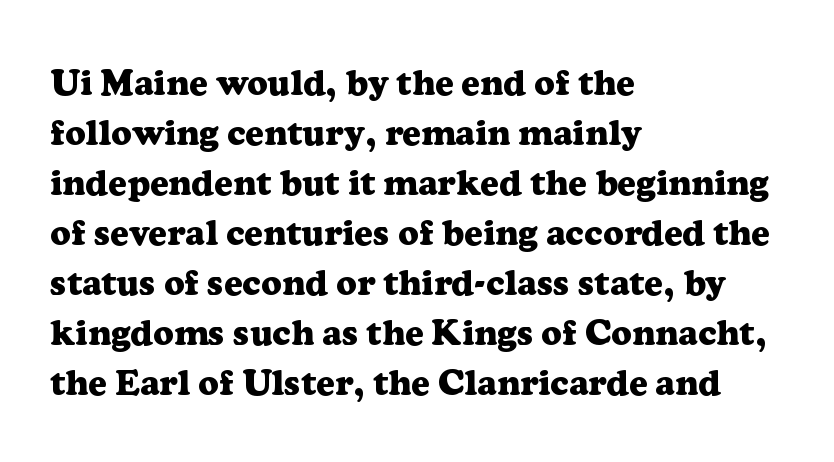
Q: Is the text bold? A: Yes.
Q: Is the text italic (slanted)? A: No, it is upright.
Q: Is the typeface a serif or a sans-serif typeface? A: Serif.
Q: Is the text underlined? A: No.
Q: How is the paragraph aligned? A: Left-aligned.
Q: Is the spacing between letters normal or unusually wide? A: Normal.
Q: Is the spacing between lines tight, normal or loose? A: Normal.
Q: Width (condensed, normal, or wide)? A: Normal.
Q: Stroke contrast? A: Low.
Q: x-height? A: Medium.
Q: Monospaced? A: No.
